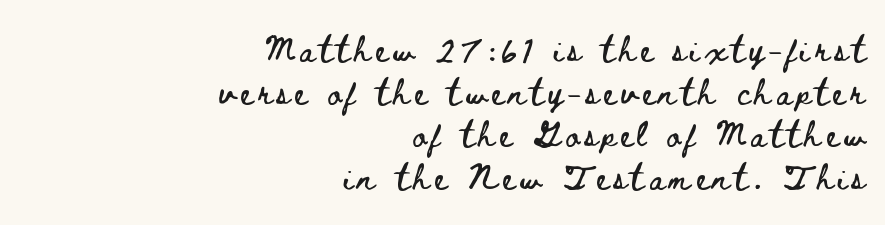
Q: Is the text underlined? A: No.
Q: How is the paragraph aligned? A: Right-aligned.
Q: Is the spacing between letters normal or unusually wide? A: Unusually wide.
